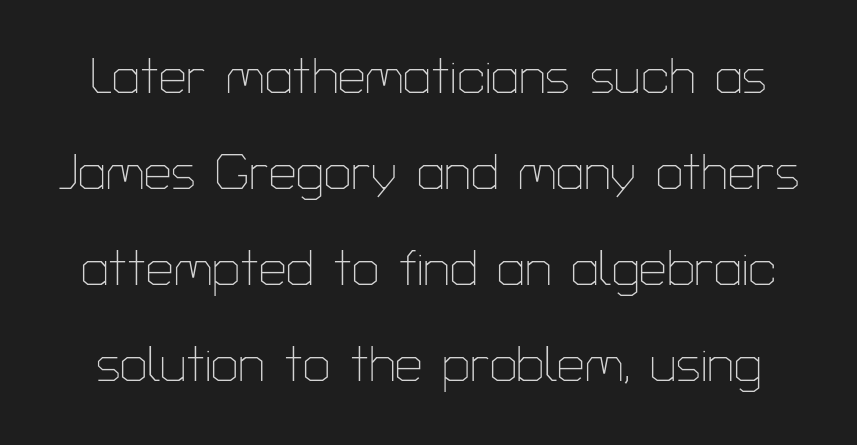
Clear beneath every line of the passage. The designer went with a sans here, leaving each stem footless. A great deal of white space separates one row of letters from the next. Style check: upright. This sample has the flowing, uneven cadence of proportional lettering. Stems here are at most as thick as an everyday book face.
